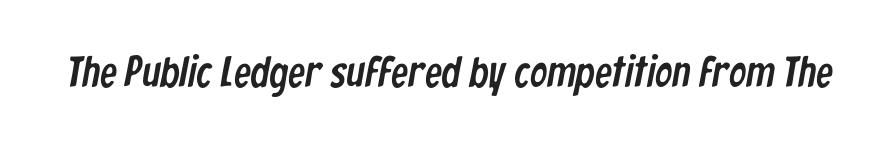
Character widths vary here, with narrow letters taking less room than wide ones. Descender tails drop into unmarked territory. A sans-serif font was chosen for this passage. Each word holds together tightly as a unit, with standard inter-letter gaps.
